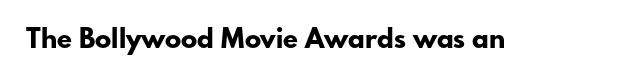
{"italic": "no", "bold": "yes", "underline": "no", "letter_spacing": "normal", "letter_spacing_em": 0.0, "glyph_px": 27}
